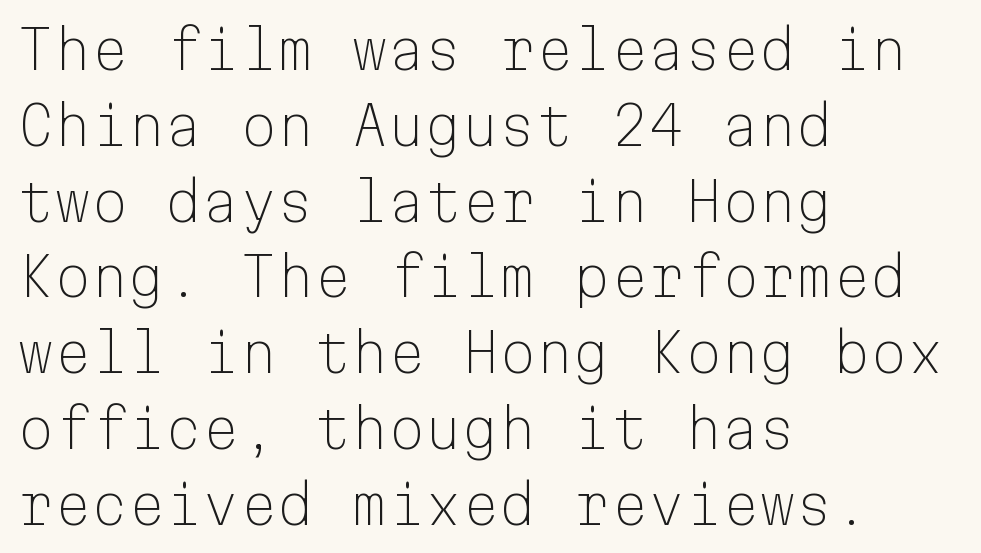
The image shows 53 px light sans-serif type, upright, monospaced; set left-aligned, normal line spacing (1.43x), normal letter spacing, not underlined; low stroke contrast and a medium x-height.
